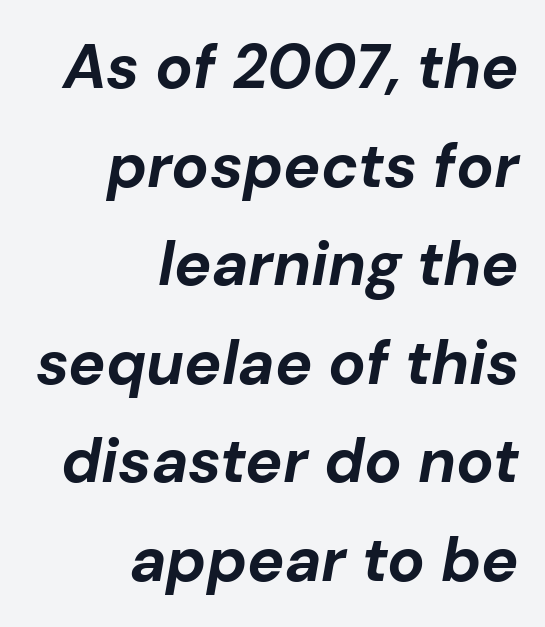
Q: Is the text bold? A: Yes.
Q: Is the text italic (slanted)? A: Yes, it leans right by about 10 degrees.
Q: Is the text underlined? A: No.
Q: How is the paragraph aligned? A: Right-aligned.
Q: Is the spacing between letters normal or unusually wide? A: Normal.
Q: Is the spacing between lines tight, normal or loose? A: Normal.
Q: Width (condensed, normal, or wide)? A: Normal.
Q: Stroke contrast? A: Low.
Q: x-height? A: Medium.
Q: Monospaced? A: No.
